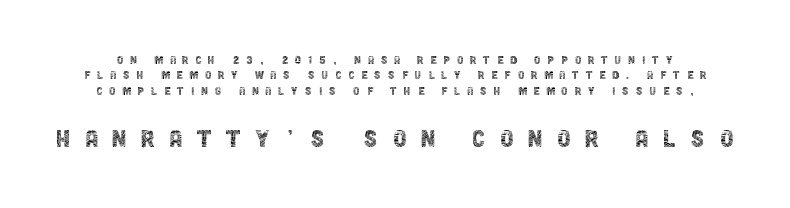
{"serif": "no", "italic": "no", "bold": "no", "weight": "thin", "width": "condensed", "x_height": "large", "monospaced": "no", "underline": "no", "line_spacing": "tight", "line_spacing_ratio": 1.1, "letter_spacing": "wide", "letter_spacing_em": 0.48, "larger_block": "second", "size_ratio": 2.14, "glyph_px": 30}
